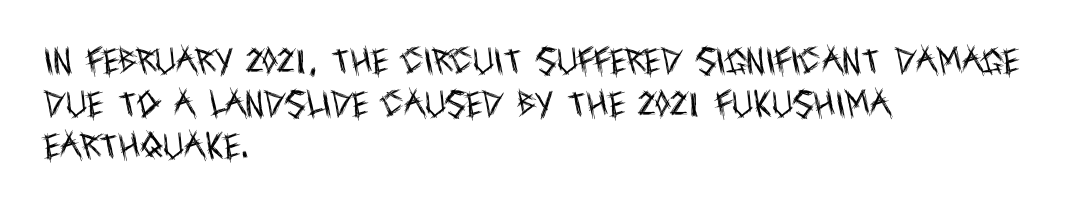
The axis of the letterforms is exactly vertical. Casual observation: everything's shoved over to the left. Rule under the text: the space is simply empty. Ink coverage per letter is moderate at most. The block of text has a typical density, with ordinary space between rows.
